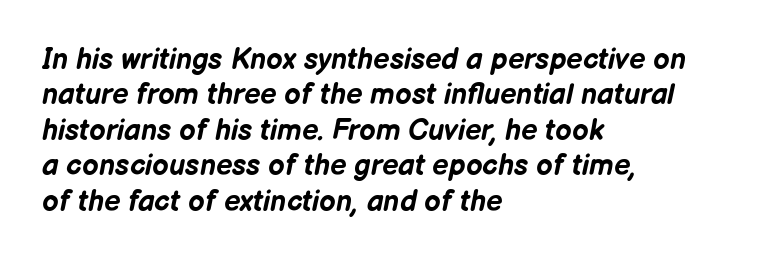
Q: Is the text bold? A: Yes.
Q: Is the text italic (slanted)? A: Yes, it leans right by about 12 degrees.
Q: Is the text underlined? A: No.
Q: How is the paragraph aligned? A: Left-aligned.
Q: Is the spacing between letters normal or unusually wide? A: Normal.
Q: Width (condensed, normal, or wide)? A: Normal.
Q: Stroke contrast? A: Low.
Q: x-height? A: Medium.
Q: Monospaced? A: No.
